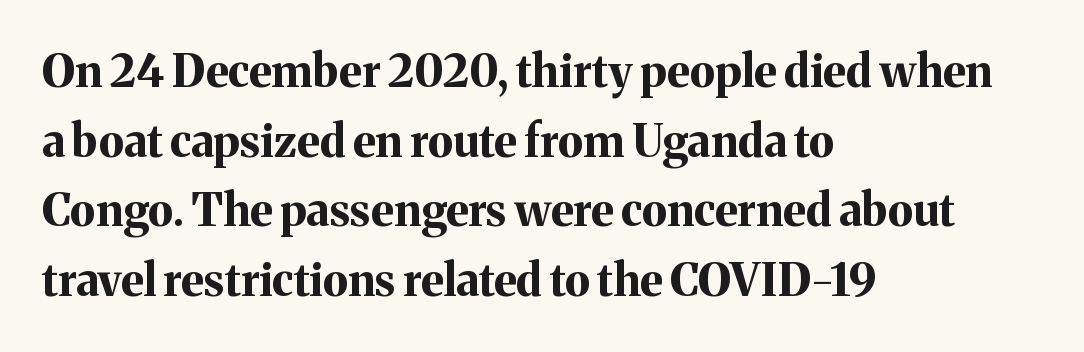
Q: Is the text bold? A: Yes.
Q: Is the text italic (slanted)? A: No, it is upright.
Q: Is the typeface a serif or a sans-serif typeface? A: Serif.
Q: Is the text underlined? A: No.
Q: How is the paragraph aligned? A: Left-aligned.
Q: Is the spacing between letters normal or unusually wide? A: Normal.
Q: Is the spacing between lines tight, normal or loose? A: Normal.
Q: Width (condensed, normal, or wide)? A: Normal.
Q: Stroke contrast? A: Medium.
Q: x-height? A: Medium.
Q: Monospaced? A: No.
